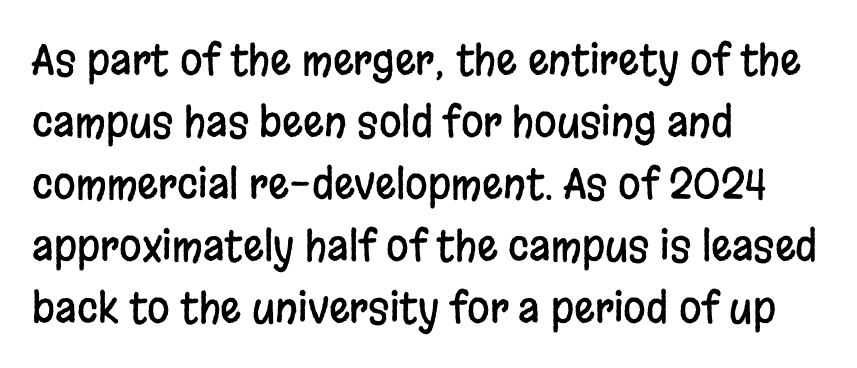
Casual observation: everything's shoved over to the left. Varying glyph widths throughout — classic text-font behaviour. Glance below the letters and you will spot only blank space. The rendering keeps characters at their native spacing. The typeface chosen for these lines omits serifs. The letters stand upright; this is a roman face.
